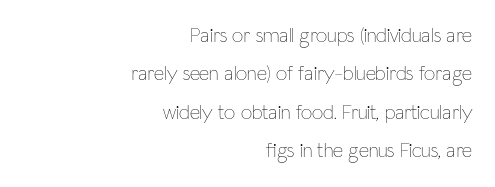
Widely set lines give the paragraph a tall, airy silhouette. The passage is arranged like a letterhead date or caption credit — flush right. Default kerning and tracking; the words read as compact shapes. No heavy texture on the line: the type isn't bold. Anything drawn beneath the words? Only blank space. Rendered with straight, roman letterforms.
